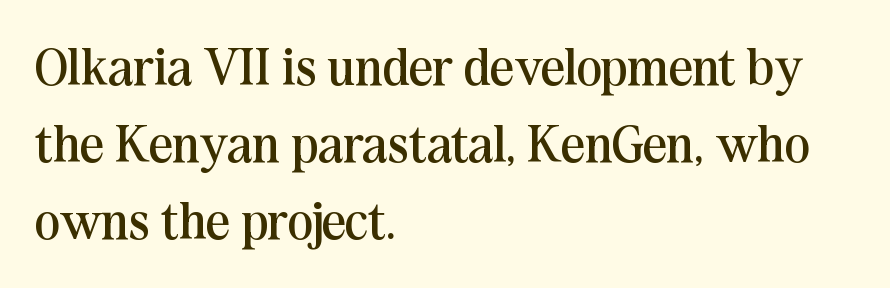
The image shows 53 px regular-weight serif type, upright; set left-aligned, normal line spacing (1.45x), normal letter spacing, not underlined; medium stroke contrast and a medium x-height.
